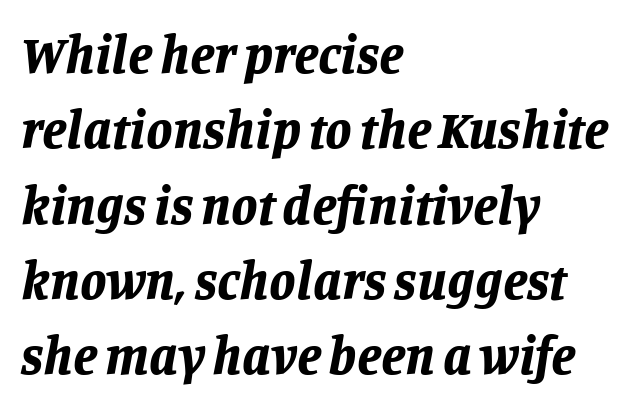
Q: Is the text bold? A: Yes.
Q: Is the text italic (slanted)? A: Yes, it leans right by about 11 degrees.
Q: Is the text underlined? A: No.
Q: How is the paragraph aligned? A: Left-aligned.
Q: Is the spacing between letters normal or unusually wide? A: Normal.
Q: Is the spacing between lines tight, normal or loose? A: Normal.
Q: Width (condensed, normal, or wide)? A: Normal.
Q: Stroke contrast? A: Low.
Q: x-height? A: Large.
Q: Monospaced? A: No.
